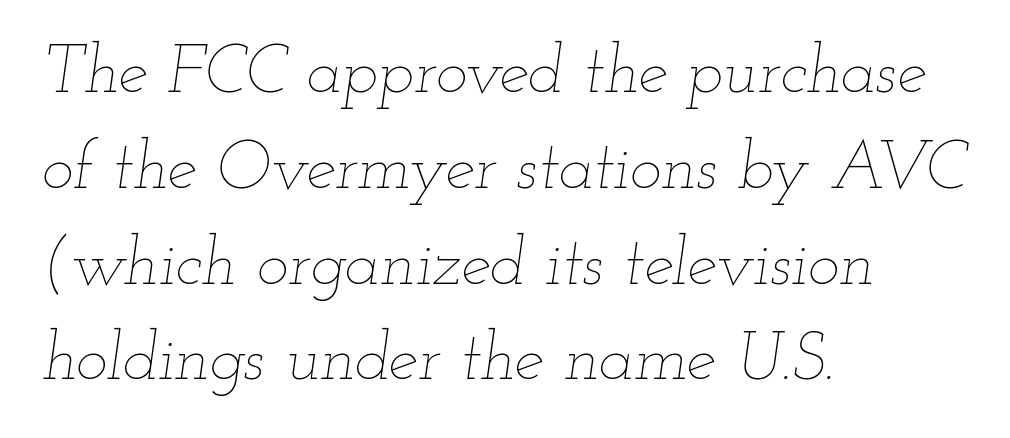
Designer's note — italics engaged. Character widths vary here, with narrow letters taking less room than wide ones. Regular leading. A clean baseline with only descenders dipping below it. Caption: multi-line text, flush left, ragged right.
